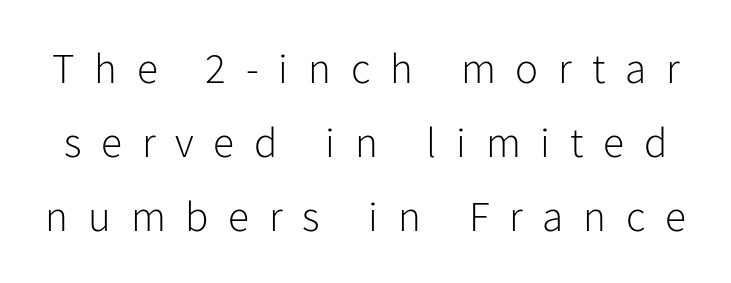
Each word looks stretched out because of the extra space between its letters. Posture: upright roman. Each stroke keeps to a modest, everyday thickness or less. Grotesque or geometric, the face here clearly has no serifs. Check under the words: just untouched page. The face used here is proportionally spaced, like ordinary book or web type.
